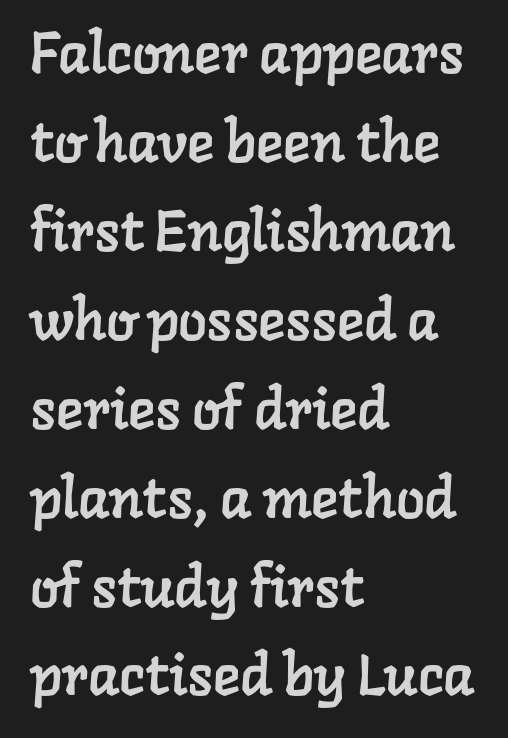
Q: Is the typeface a serif or a sans-serif typeface? A: Serif.
Q: Is the text underlined? A: No.
Q: How is the paragraph aligned? A: Left-aligned.
Q: Is the spacing between letters normal or unusually wide? A: Normal.
Q: Is the spacing between lines tight, normal or loose? A: Normal.
Q: Width (condensed, normal, or wide)? A: Normal.
Q: Stroke contrast? A: Low.
Q: x-height? A: Medium.
Q: Monospaced? A: No.
